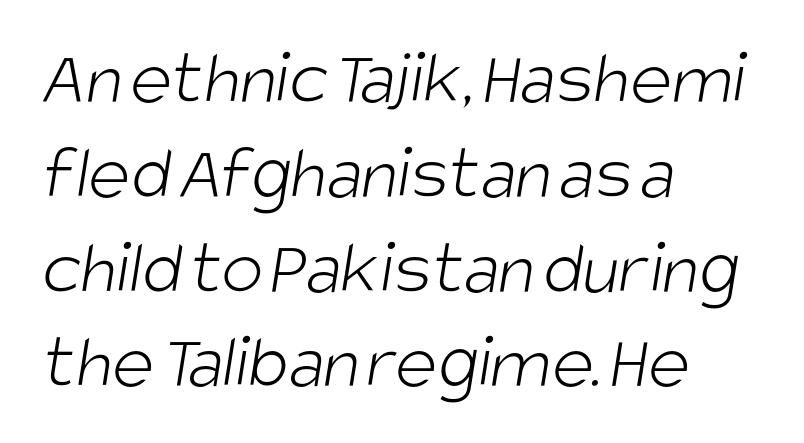
Counters stay open thanks to moderate or lighter strokes. Beneath every word, the page is bare. Note the varied advance widths — an 'i' is clearly narrower than an 'm'. The text block is weighted toward the left margin, trailing off unevenly rightward. Characters follow at the spacing the type designer built in.
